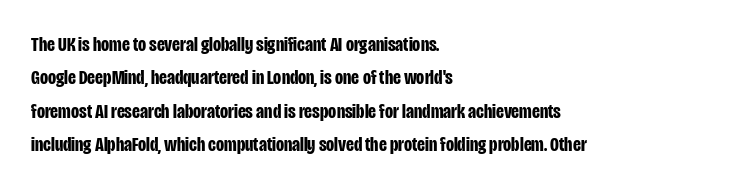
{"italic": "no", "bold": "yes", "underline": "no", "align": "left", "line_spacing": "normal", "line_spacing_ratio": 1.59, "letter_spacing": "normal", "letter_spacing_em": 0.0, "glyph_px": 21}
